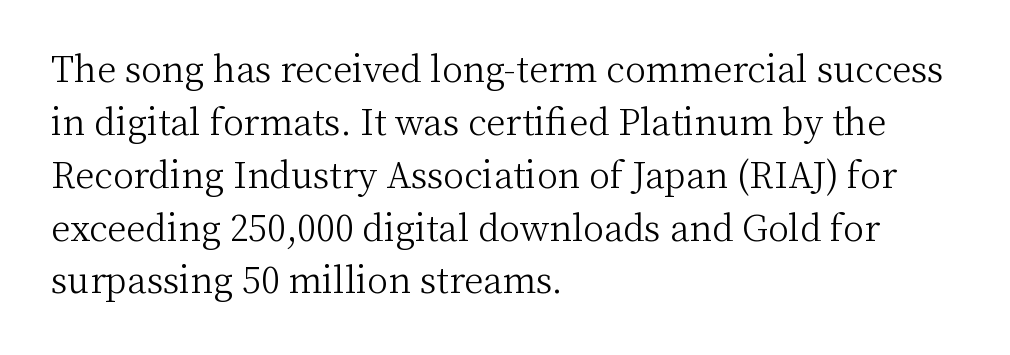
{"serif": "yes", "italic": "no", "bold": "no", "weight": "light", "width": "normal", "stroke_contrast": "medium", "x_height": "medium", "monospaced": "no", "underline": "no", "align": "left", "line_spacing": "normal", "line_spacing_ratio": 1.51, "letter_spacing": "normal", "letter_spacing_em": 0.0, "glyph_px": 35}
